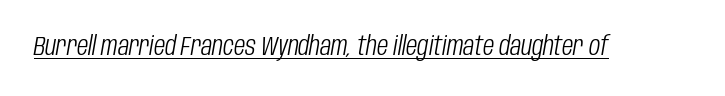
Q: Is the text bold? A: No.
Q: Is the text italic (slanted)? A: Yes, it leans right by about 10 degrees.
Q: Is the text underlined? A: Yes.
Q: Is the spacing between letters normal or unusually wide? A: Normal.
